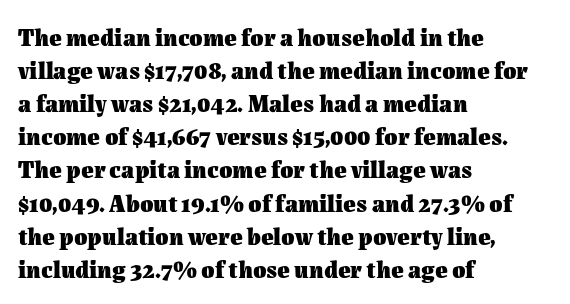
These lines keep a tight, regular rhythm from letter to letter. Heavy-handed strokes throughout: this text is bold. A normal amount of white space separates one row of letters from the next. The font's upright variant was chosen for this text. The string is rendered with underlining switched off. Which margin do the lines hug? The left one — the right edge is uneven.
